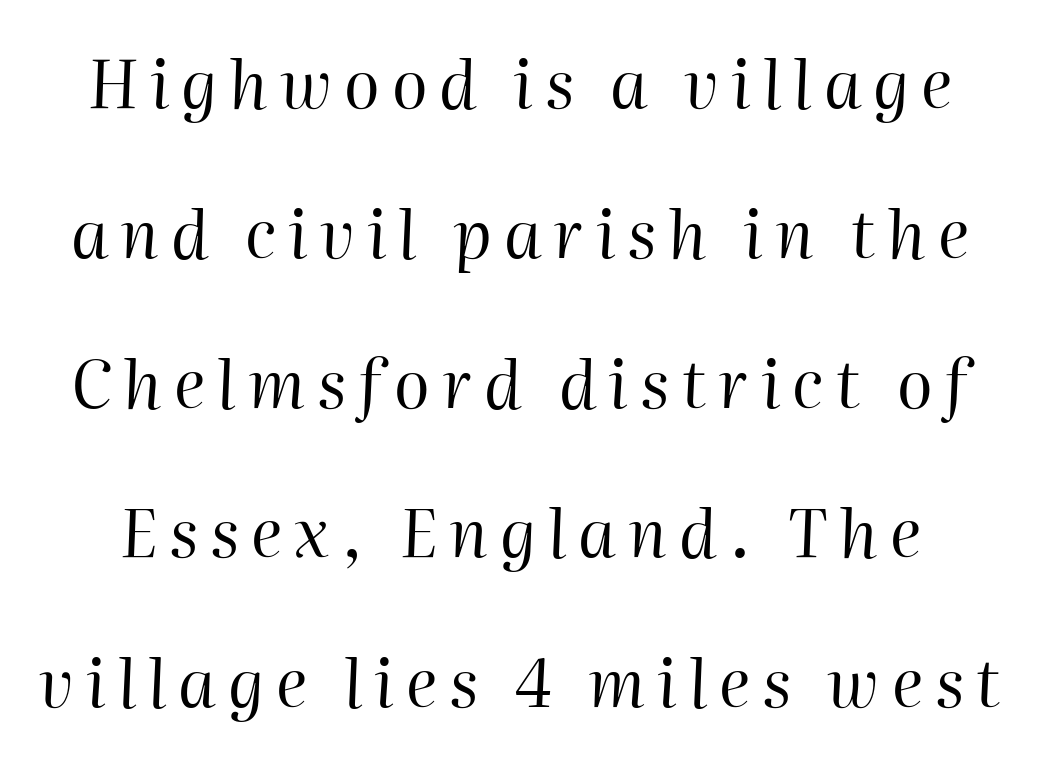
The image shows 66 px regular-weight type, italic (leaning right); set loose line spacing (2.27x), not underlined; high stroke contrast and a medium x-height.
